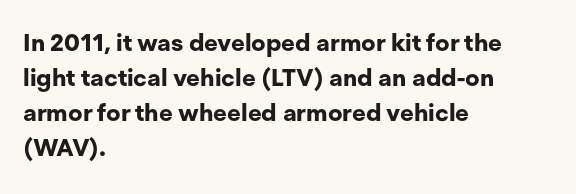
The image shows 24 px bold type, upright; set left-aligned, normal line spacing (1.46x), normal letter spacing, not underlined.
